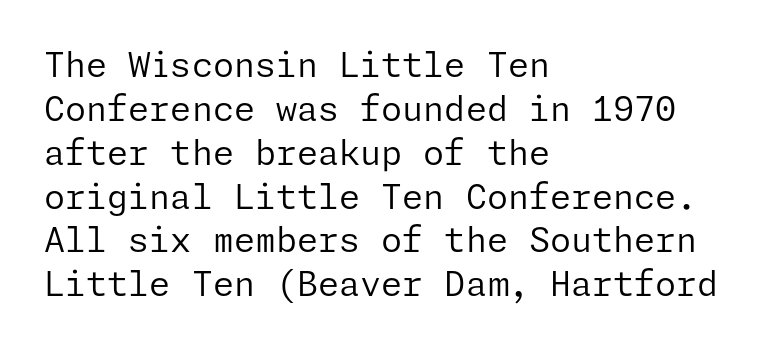
The image shows 34 px regular-weight sans-serif type, upright; set left-aligned, normal line spacing (1.29x), normal letter spacing, not underlined; low stroke contrast and a medium x-height.
